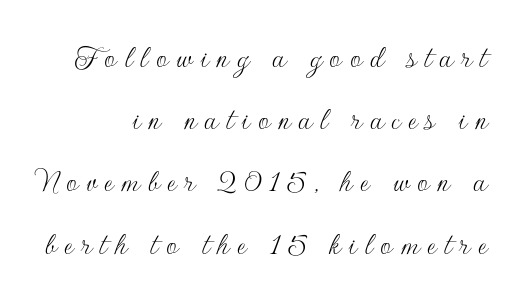
Q: Is the text bold? A: No.
Q: Is the text italic (slanted)? A: Yes.
Q: Is the typeface a serif or a sans-serif typeface? A: Sans-serif.
Q: Is the text underlined? A: No.
Q: How is the paragraph aligned? A: Right-aligned.
Q: Is the spacing between letters normal or unusually wide? A: Unusually wide.
Q: Width (condensed, normal, or wide)? A: Normal.
Q: Stroke contrast? A: Low.
Q: x-height? A: Small.
Q: Monospaced? A: No.
